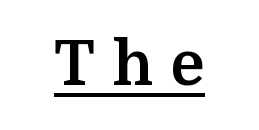
{"serif": "yes", "italic": "no", "bold": "yes", "weight": "bold", "width": "normal", "stroke_contrast": "medium", "x_height": "medium", "monospaced": "no", "underline": "yes", "letter_spacing": "wide", "letter_spacing_em": 0.29, "glyph_px": 61}
